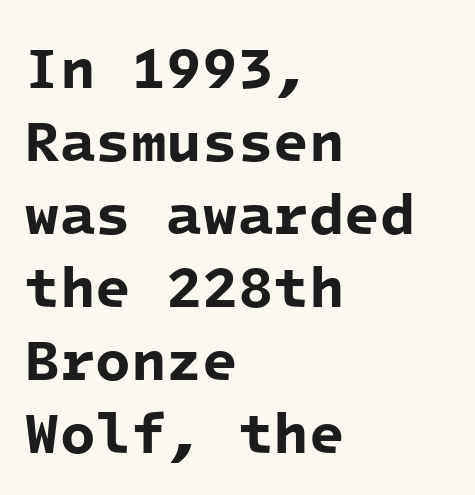
Q: Is the text bold? A: Yes.
Q: Is the typeface a serif or a sans-serif typeface? A: Sans-serif.
Q: Is the text underlined? A: No.
Q: How is the paragraph aligned? A: Left-aligned.
Q: Is the spacing between letters normal or unusually wide? A: Normal.
Q: Is the spacing between lines tight, normal or loose? A: Normal.
Q: Width (condensed, normal, or wide)? A: Normal.
Q: Stroke contrast? A: Low.
Q: x-height? A: Medium.
Q: Monospaced? A: Yes.
